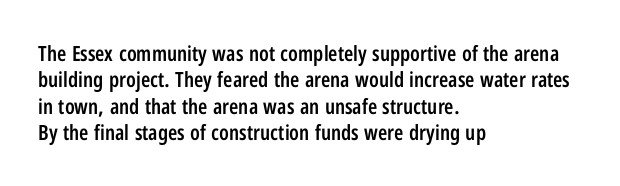
{"italic": "no", "bold": "semi", "underline": "no", "align": "left", "line_spacing": "normal", "line_spacing_ratio": 1.26, "letter_spacing": "normal", "letter_spacing_em": 0.0, "glyph_px": 21}
